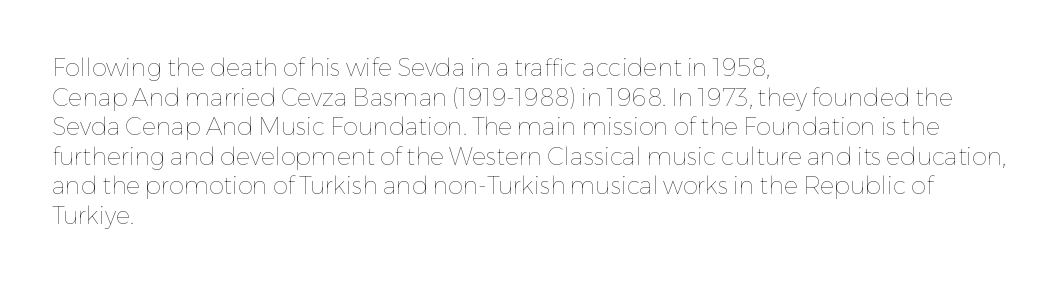
The image shows 24 px text type, upright; set left-aligned, line spacing 1.23x, normal letter spacing, not underlined.
